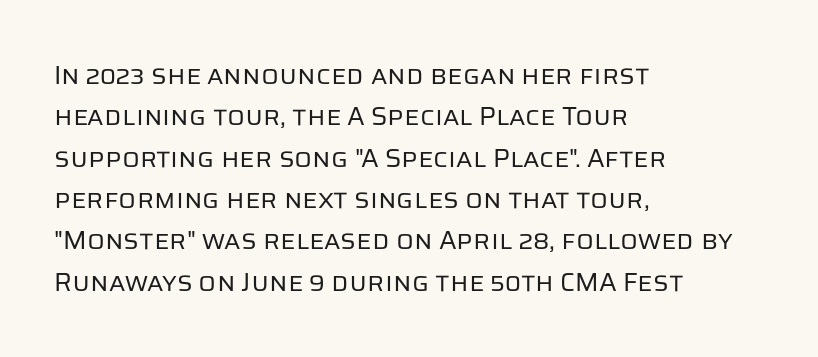
Q: Is the text bold? A: No.
Q: Is the text italic (slanted)? A: No, it is upright.
Q: Is the text underlined? A: No.
Q: How is the paragraph aligned? A: Left-aligned.
Q: Is the spacing between letters normal or unusually wide? A: Normal.
Q: Is the spacing between lines tight, normal or loose? A: Normal.
